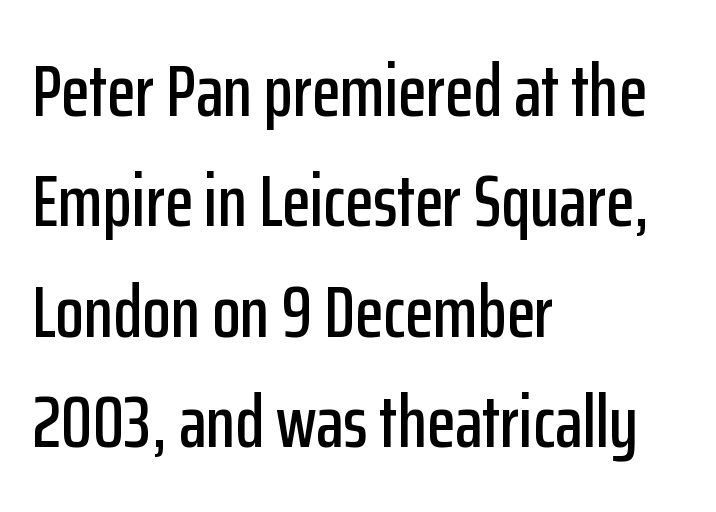
The image shows 74 px condensed sans-serif type, upright; set left-aligned, normal line spacing (1.49x), normal letter spacing, not underlined; low stroke contrast and a medium x-height.
